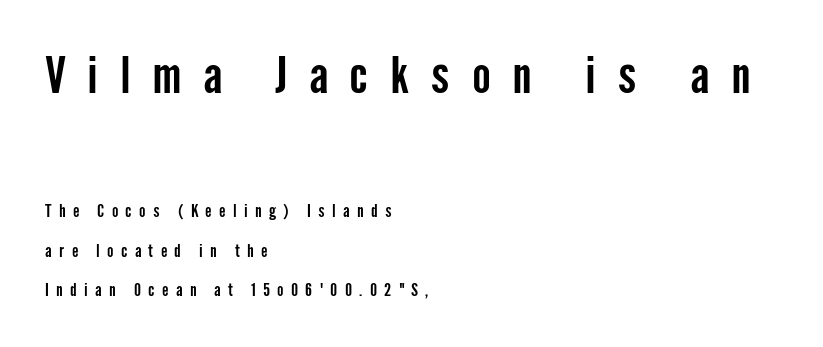
The image shows 50 px condensed sans-serif type, upright; set left-aligned, loose line spacing (2.31x), unusually wide letter spacing (+0.44 em), not underlined; the first (top) block is 2.94x larger; low stroke contrast and a medium x-height.
